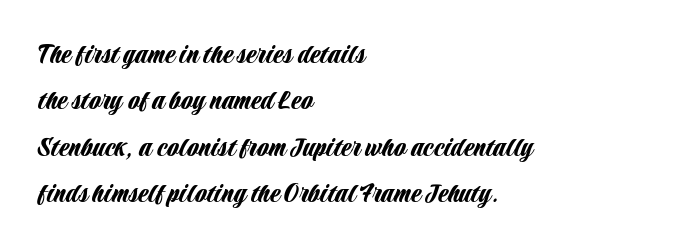
{"serif": "no", "width": "condensed", "stroke_contrast": "low", "x_height": "large", "monospaced": "no", "underline": "no", "align": "left", "line_spacing": "normal", "line_spacing_ratio": 1.55, "letter_spacing": "normal", "letter_spacing_em": 0.0, "glyph_px": 30}
